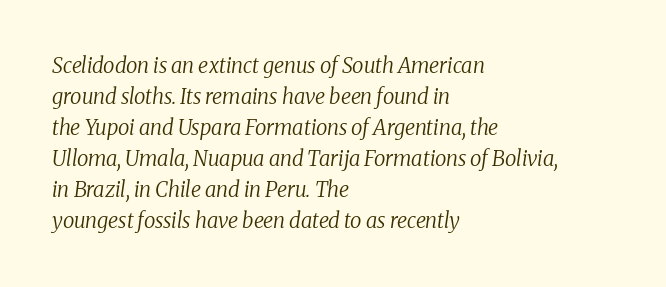
The image shows 21 px text type, italic (leaning right); set left-aligned, normal line spacing (1.48x), normal letter spacing, not underlined.
